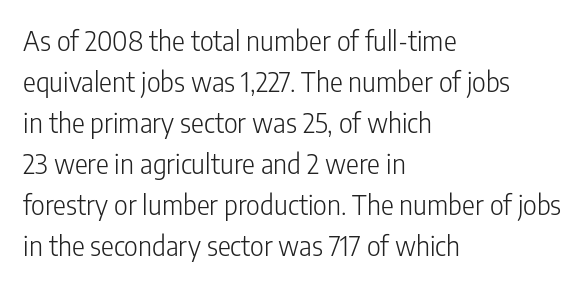
The image shows 27 px text type, upright; set left-aligned, normal line spacing (1.52x), normal letter spacing, not underlined.
